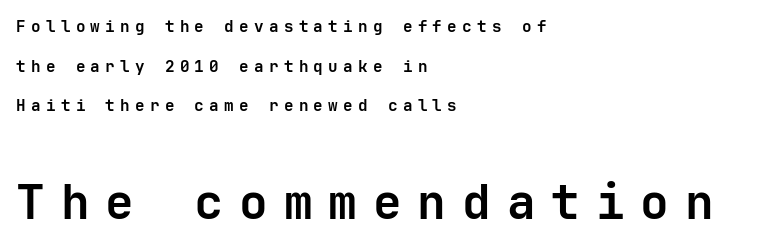
Q: Is the text bold? A: Yes.
Q: Is the text italic (slanted)? A: No, it is upright.
Q: Is the typeface a serif or a sans-serif typeface? A: Sans-serif.
Q: Is the text underlined? A: No.
Q: How is the paragraph aligned? A: Left-aligned.
Q: Is the spacing between letters normal or unusually wide? A: Unusually wide.
Q: Is the spacing between lines tight, normal or loose? A: Loose.
Q: Which block of text is set in a larger size, the first (top) or the second (bottom)? A: The second (bottom) one.
Q: Width (condensed, normal, or wide)? A: Normal.
Q: Stroke contrast? A: Low.
Q: x-height? A: Medium.
